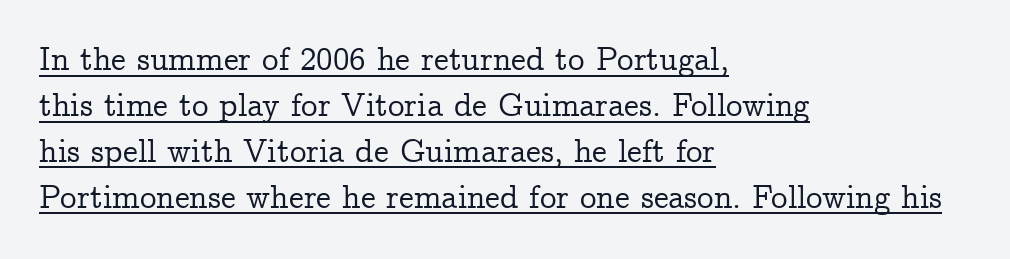
{"serif": "yes", "italic": "no", "width": "normal", "stroke_contrast": "low", "x_height": "medium", "monospaced": "no", "underline": "yes", "align": "left", "line_spacing": "normal", "line_spacing_ratio": 1.39, "letter_spacing": "normal", "letter_spacing_em": 0.0, "glyph_px": 33}
